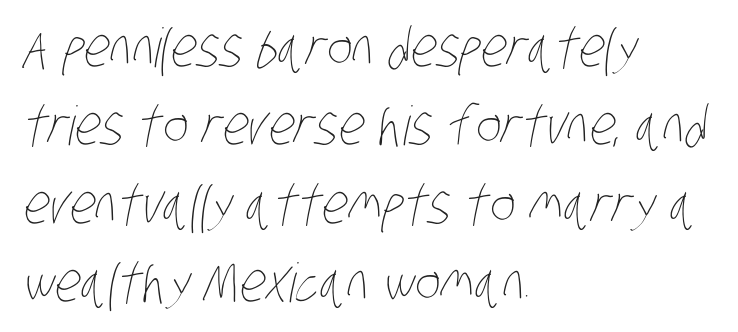
Varying glyph widths throughout — classic text-font behaviour. Caption: face not bold, strokes unweighted. Horizontally, the lines are justified to the leading edge only. Glyph-to-glyph distance matches everyday printed text.
